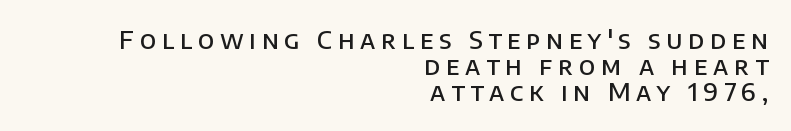
Does the weight exceed regular? Yes, but only to semibold. The tracking jumps out immediately: characters are airy and widely separated. Is there much room between lines? No — they nearly touch. These lines stack with their right ends in a neat column. Descender tails drop into unmarked territory.
